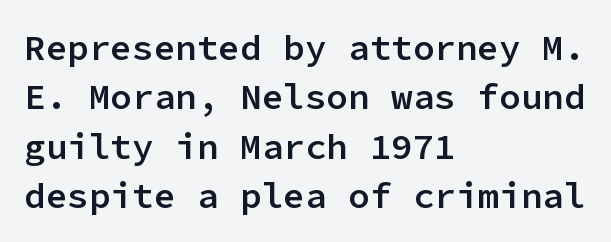
The image shows 36 px semibold sans-serif type, upright, monospaced; set left-aligned, normal line spacing (1.37x), normal letter spacing, not underlined; low stroke contrast and a medium x-height.
